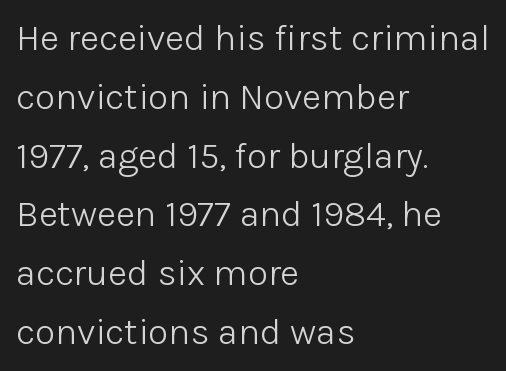
Q: Is the text bold? A: No.
Q: Is the text italic (slanted)? A: No, it is upright.
Q: Is the typeface a serif or a sans-serif typeface? A: Sans-serif.
Q: Is the text underlined? A: No.
Q: How is the paragraph aligned? A: Left-aligned.
Q: Is the spacing between letters normal or unusually wide? A: Normal.
Q: Is the spacing between lines tight, normal or loose? A: Normal.
Q: Width (condensed, normal, or wide)? A: Normal.
Q: Stroke contrast? A: Low.
Q: x-height? A: Medium.
Q: Monospaced? A: No.
